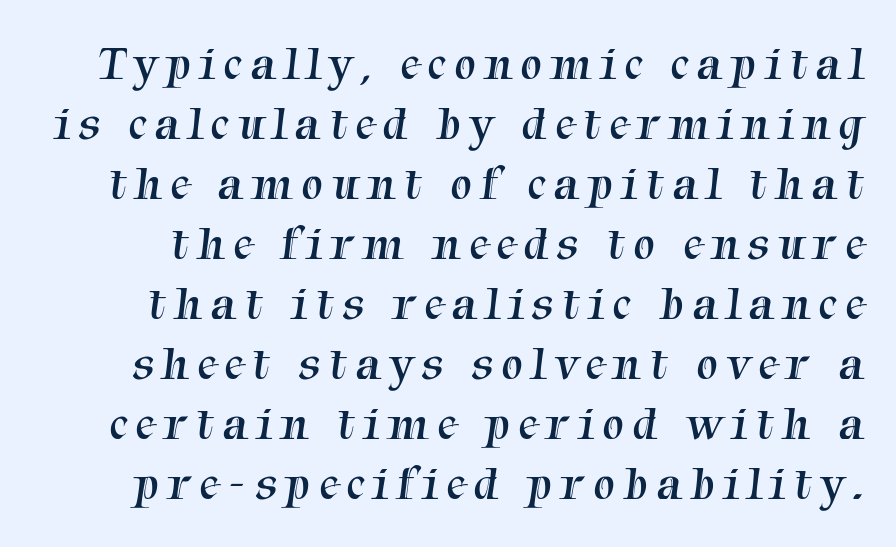
{"serif": "yes", "bold": "no", "weight": "regular", "width": "normal", "stroke_contrast": "medium", "x_height": "medium", "monospaced": "no", "underline": "no", "line_spacing": "normal", "line_spacing_ratio": 1.25, "glyph_px": 48}
